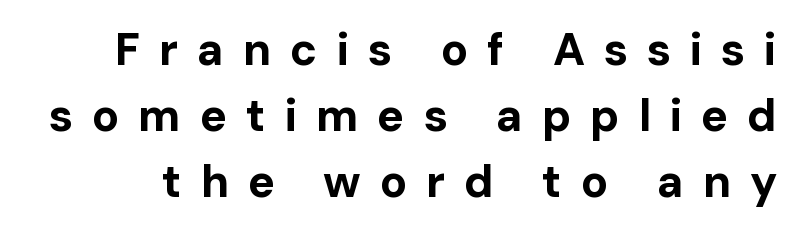
These lines are rendered in a variable-pitch font. The axis of the letterforms is exactly vertical. The typeface chosen for these lines omits serifs. The passage shown is not underscored anywhere. Tracking value appears strongly positive — letters spread wide.
